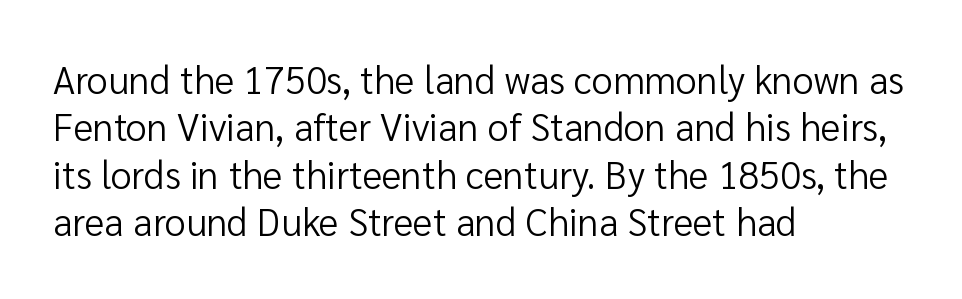
Q: Is the text bold? A: No.
Q: Is the text italic (slanted)? A: No, it is upright.
Q: Is the typeface a serif or a sans-serif typeface? A: Sans-serif.
Q: Is the text underlined? A: No.
Q: How is the paragraph aligned? A: Left-aligned.
Q: Is the spacing between letters normal or unusually wide? A: Normal.
Q: Is the spacing between lines tight, normal or loose? A: Normal.
Q: Width (condensed, normal, or wide)? A: Normal.
Q: Stroke contrast? A: Low.
Q: x-height? A: Medium.
Q: Monospaced? A: No.
